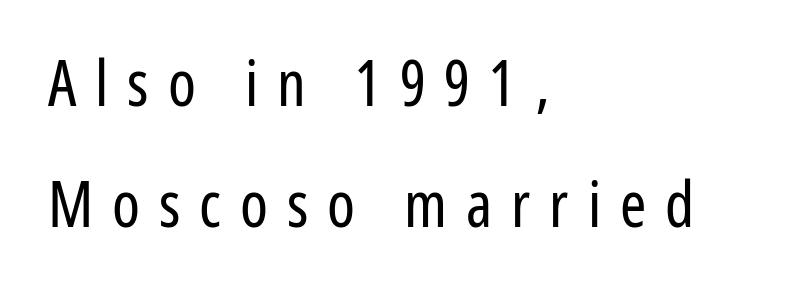
The image shows 63 px regular-weight, condensed sans-serif type, upright; set left-aligned, loose line spacing (1.92x), unusually wide letter spacing (+0.3 em), not underlined; low stroke contrast and a medium x-height.
